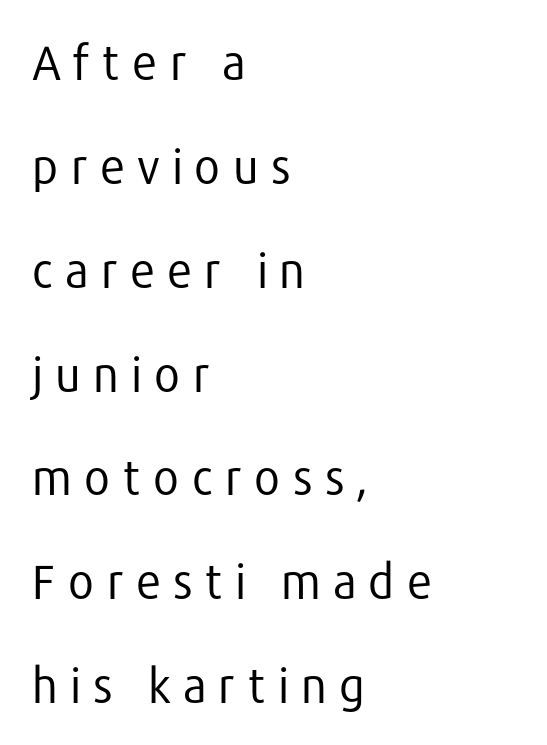
Q: Is the text bold? A: No.
Q: Is the text italic (slanted)? A: No, it is upright.
Q: Is the typeface a serif or a sans-serif typeface? A: Sans-serif.
Q: Is the text underlined? A: No.
Q: How is the paragraph aligned? A: Left-aligned.
Q: Is the spacing between letters normal or unusually wide? A: Unusually wide.
Q: Is the spacing between lines tight, normal or loose? A: Loose.
Q: Width (condensed, normal, or wide)? A: Normal.
Q: Stroke contrast? A: Low.
Q: x-height? A: Medium.
Q: Monospaced? A: No.
